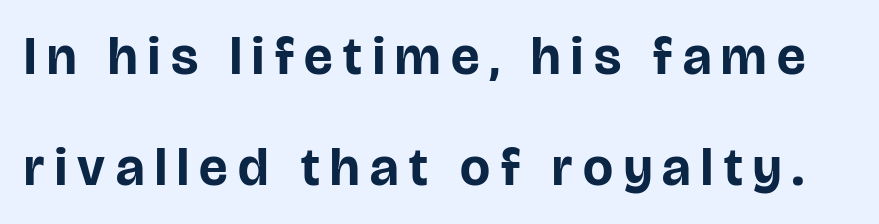
The image shows 53 px bold sans-serif type, upright; set loose line spacing (2.09x), unusually wide letter spacing (+0.2 em), not underlined; low stroke contrast and a large x-height.
